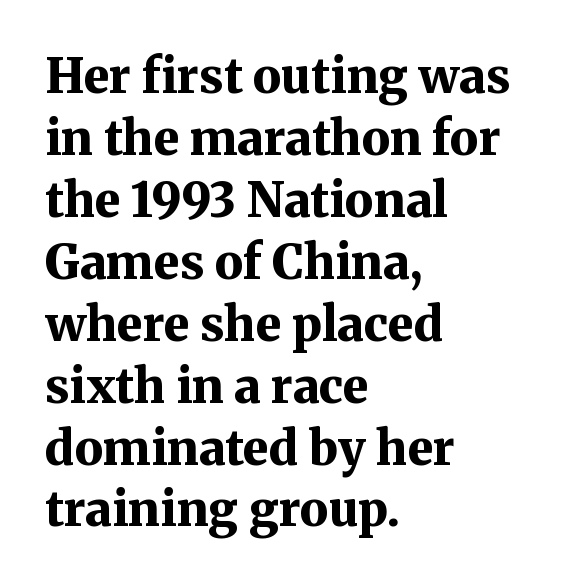
This sample has the flowing, uneven cadence of proportional lettering. I'd call this a serif setting — the letters wear small feet. One glance says typical: line gaps are just what's usual. The letters stand straight up with perfectly vertical stems. Has an underline been added? It has not.
